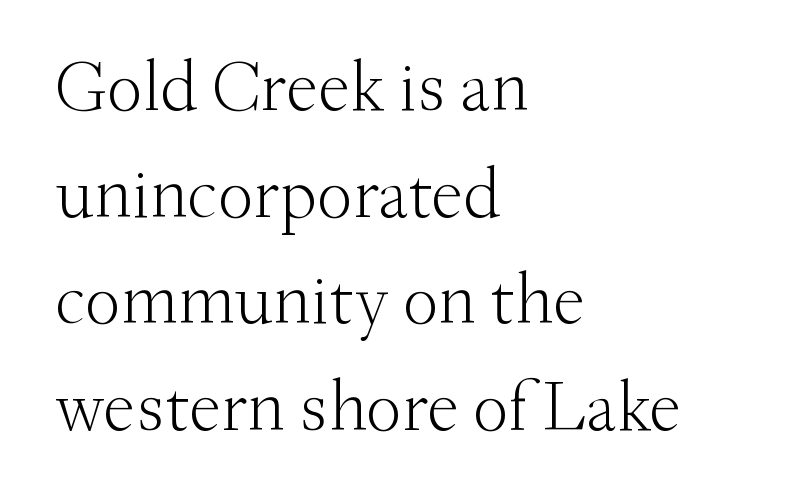
Q: Is the text bold? A: No.
Q: Is the text italic (slanted)? A: No, it is upright.
Q: Is the typeface a serif or a sans-serif typeface? A: Serif.
Q: Is the text underlined? A: No.
Q: How is the paragraph aligned? A: Left-aligned.
Q: Is the spacing between letters normal or unusually wide? A: Normal.
Q: Is the spacing between lines tight, normal or loose? A: Normal.
Q: Width (condensed, normal, or wide)? A: Normal.
Q: Stroke contrast? A: Medium.
Q: x-height? A: Small.
Q: Monospaced? A: No.
